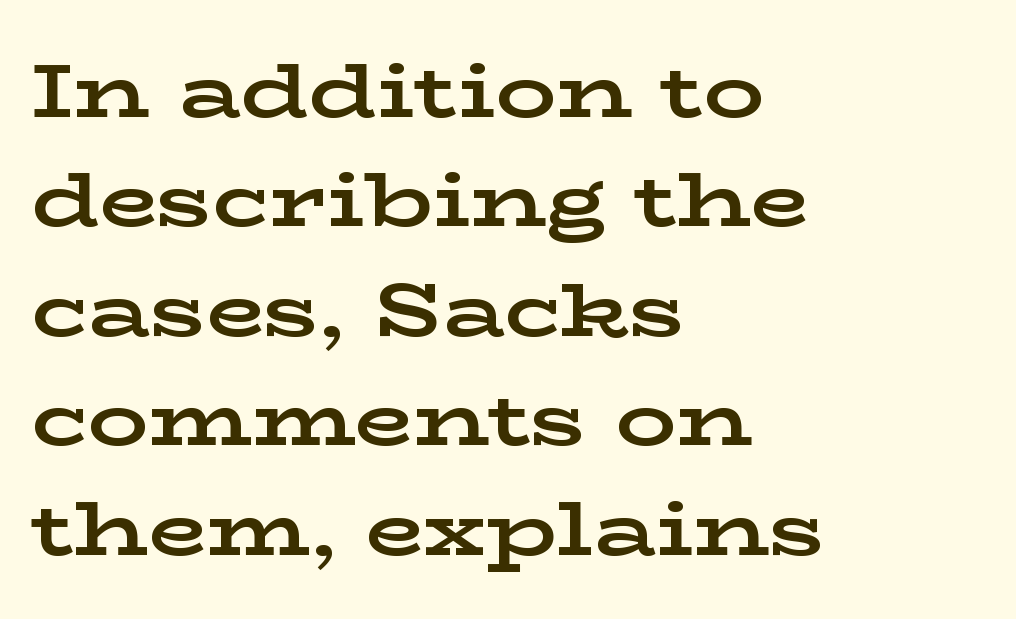
Q: Is the text bold? A: Yes.
Q: Is the text italic (slanted)? A: No, it is upright.
Q: Is the typeface a serif or a sans-serif typeface? A: Serif.
Q: Is the text underlined? A: No.
Q: How is the paragraph aligned? A: Left-aligned.
Q: Is the spacing between letters normal or unusually wide? A: Normal.
Q: Is the spacing between lines tight, normal or loose? A: Normal.
Q: Width (condensed, normal, or wide)? A: Wide.
Q: Stroke contrast? A: Low.
Q: x-height? A: Medium.
Q: Monospaced? A: No.
